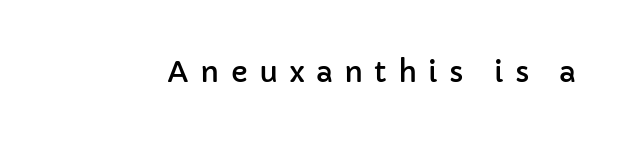
Q: Is the text italic (slanted)? A: No, it is upright.
Q: Is the typeface a serif or a sans-serif typeface? A: Sans-serif.
Q: Is the text underlined? A: No.
Q: Is the spacing between letters normal or unusually wide? A: Unusually wide.
Q: Width (condensed, normal, or wide)? A: Normal.
Q: Stroke contrast? A: Low.
Q: x-height? A: Medium.
Q: Monospaced? A: No.
